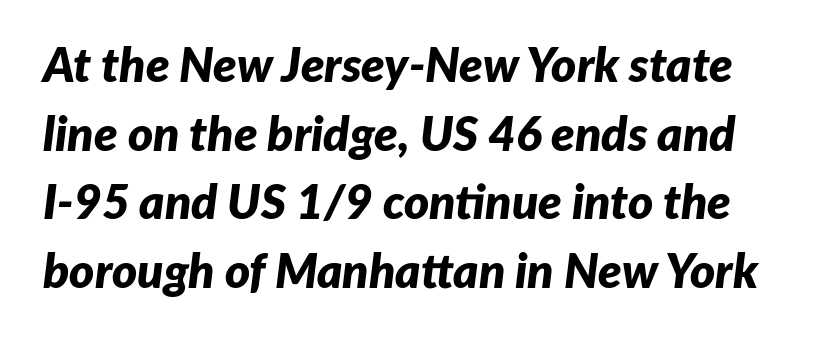
The image shows 48 px bold type, italic (leaning right); set normal line spacing (1.43x), normal letter spacing, not underlined; low stroke contrast and a medium x-height.
